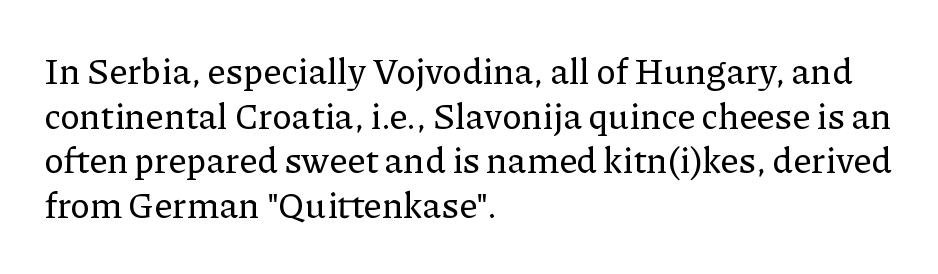
Q: Is the text italic (slanted)? A: No, it is upright.
Q: Is the typeface a serif or a sans-serif typeface? A: Serif.
Q: Is the text underlined? A: No.
Q: How is the paragraph aligned? A: Left-aligned.
Q: Is the spacing between letters normal or unusually wide? A: Normal.
Q: Width (condensed, normal, or wide)? A: Normal.
Q: Stroke contrast? A: Low.
Q: x-height? A: Medium.
Q: Monospaced? A: No.
